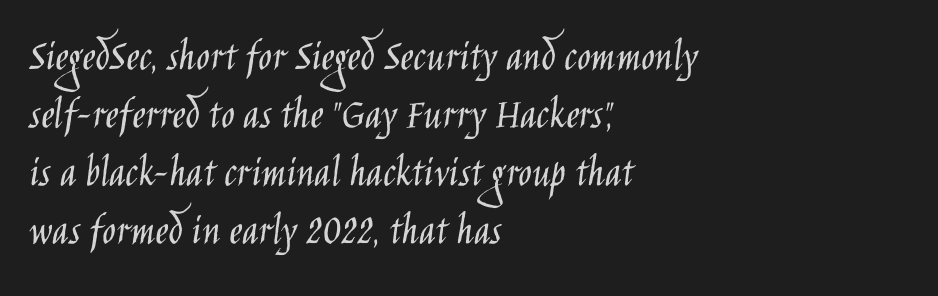
Q: Is the text bold? A: No.
Q: Is the text italic (slanted)? A: Yes.
Q: Is the typeface a serif or a sans-serif typeface? A: Sans-serif.
Q: Is the text underlined? A: No.
Q: How is the paragraph aligned? A: Left-aligned.
Q: Is the spacing between letters normal or unusually wide? A: Normal.
Q: Is the spacing between lines tight, normal or loose? A: Normal.
Q: Width (condensed, normal, or wide)? A: Condensed.
Q: Stroke contrast? A: Low.
Q: x-height? A: Large.
Q: Monospaced? A: No.
